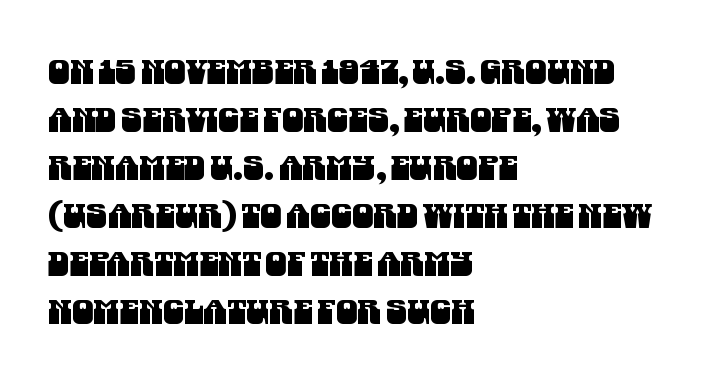
The compositor pushed each line to the left boundary. Vertically, the passage feels balanced, rows spaced as you'd expect. Underlining? Definitely not there. Does the type have serifs? No, each stem ends abruptly. The tracking reads as untouched default to a designer's eye.
